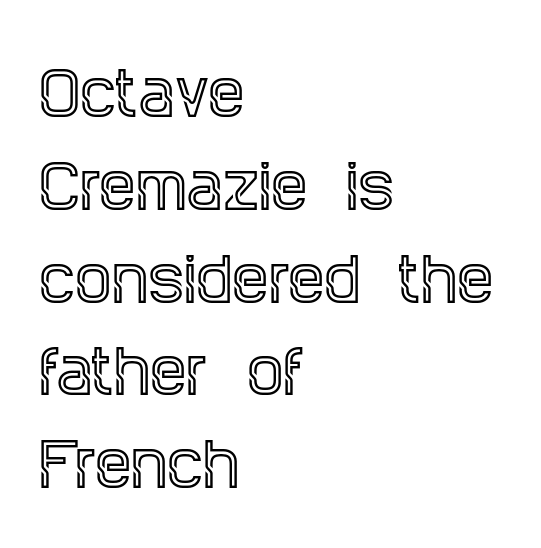
{"serif": "yes", "italic": "no", "width": "condensed", "x_height": "large", "monospaced": "no", "underline": "no", "align": "left", "line_spacing": "normal", "line_spacing_ratio": 1.6, "letter_spacing": "normal", "letter_spacing_em": 0.0, "glyph_px": 58}
